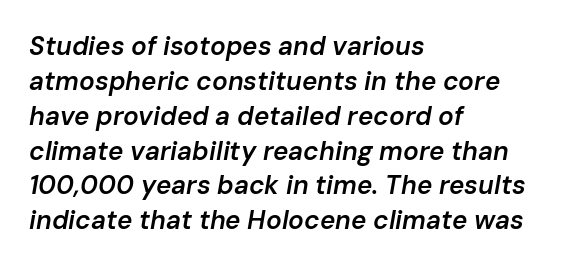
The image shows 26 px text type, italic (leaning right); set left-aligned, normal line spacing (1.34x), normal letter spacing, not underlined.
